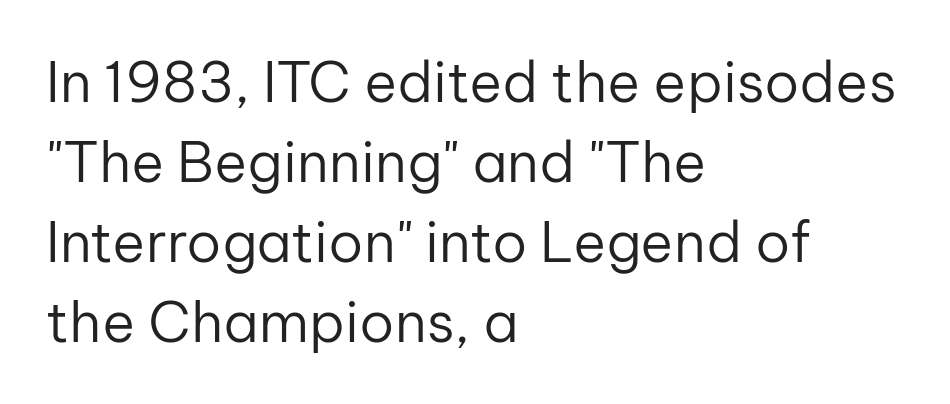
The image shows 56 px regular-weight sans-serif type, upright; set left-aligned, normal line spacing (1.43x), normal letter spacing, not underlined; low stroke contrast and a medium x-height.
